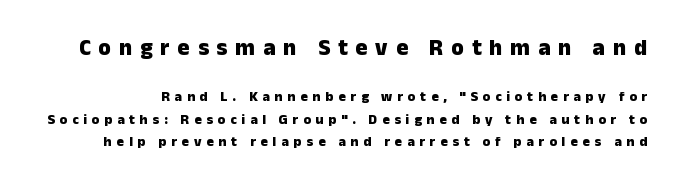
The line-height multiplier appears to be the usual default. The sample has been set heavy, in full bold. The gaps between neighbouring characters are conspicuously large. Italic: no, the glyphs are upright roman. The gap between lines stays unmarked. Size hierarchy here favors the leading block over the trailing one.
